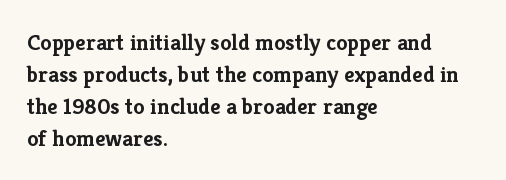
The image shows 23 px bold type, upright; set left-aligned, normal line spacing (1.39x), normal letter spacing, not underlined.
